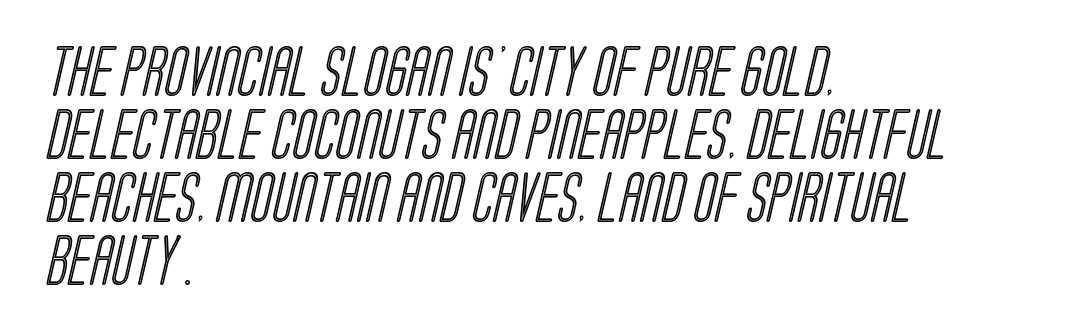
{"width": "condensed", "x_height": "large", "monospaced": "no", "underline": "no", "align": "left", "line_spacing": "normal", "line_spacing_ratio": 1.26, "letter_spacing": "normal", "letter_spacing_em": 0.0, "glyph_px": 50}
